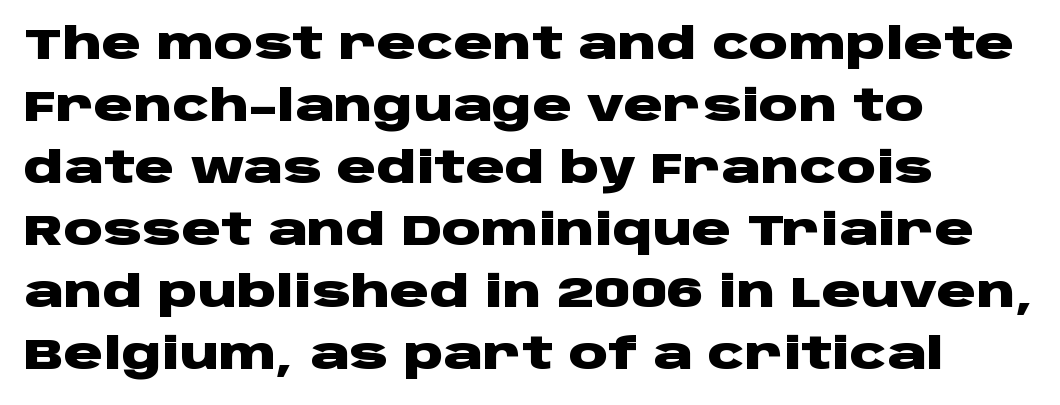
{"serif": "no", "italic": "no", "bold": "yes", "weight": "heavy", "width": "wide", "stroke_contrast": "low", "x_height": "large", "monospaced": "no", "underline": "no", "align": "left", "line_spacing": "normal", "line_spacing_ratio": 1.41, "letter_spacing": "normal", "letter_spacing_em": 0.0, "glyph_px": 44}
